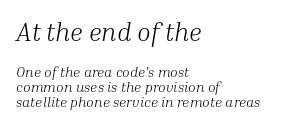
{"italic": "yes", "lean": "right", "slant_degrees": 10, "bold": "no", "underline": "no", "align": "left", "line_spacing": "tight", "line_spacing_ratio": 1.08, "letter_spacing": "normal", "letter_spacing_em": 0.0, "larger_block": "first", "size_ratio": 1.79, "glyph_px": 25}
